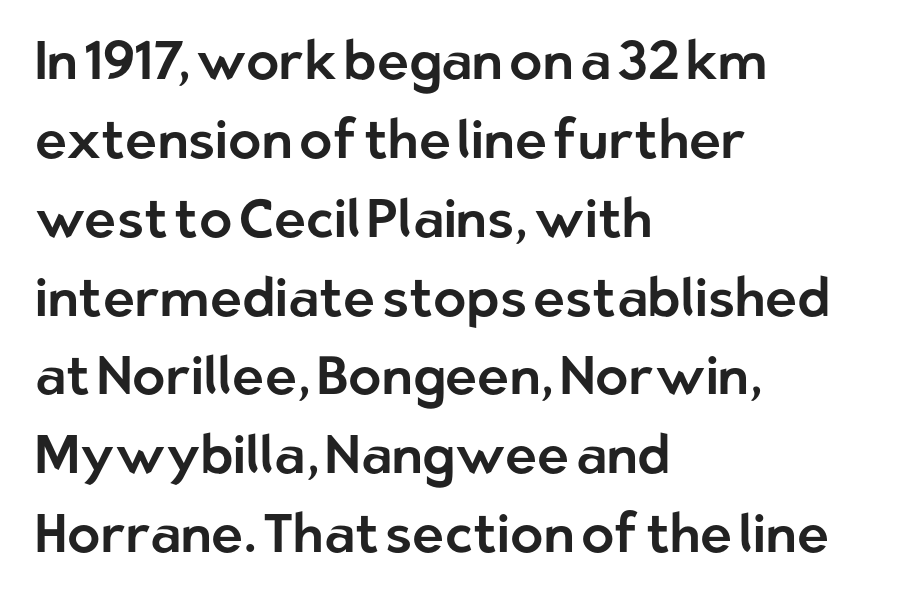
{"serif": "no", "italic": "no", "width": "normal", "stroke_contrast": "low", "x_height": "medium", "monospaced": "no", "underline": "no", "align": "left", "line_spacing": "normal", "line_spacing_ratio": 1.46, "letter_spacing": "normal", "letter_spacing_em": 0.0, "glyph_px": 54}
